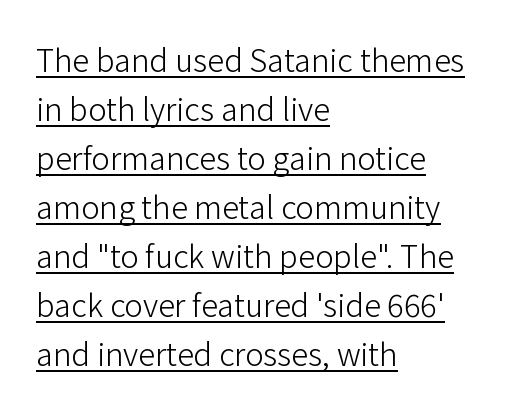
The image shows 31 px light sans-serif type, upright; set left-aligned, normal line spacing (1.58x), normal letter spacing, underlined; low stroke contrast and a medium x-height.
